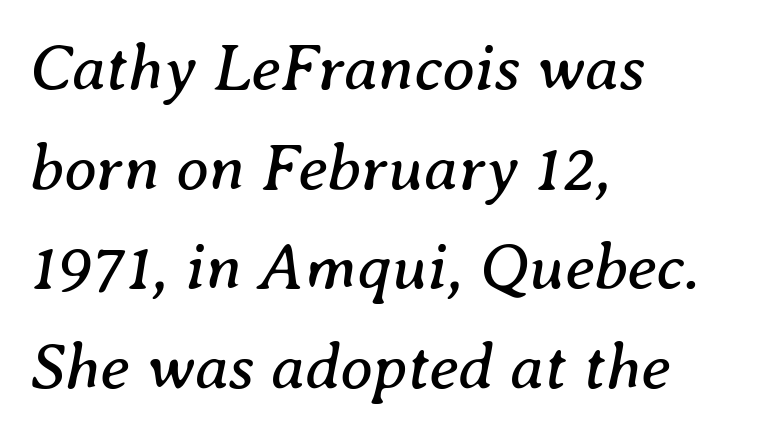
Q: Is the text bold? A: No.
Q: Is the text italic (slanted)? A: Yes, it leans right by about 8 degrees.
Q: Is the typeface a serif or a sans-serif typeface? A: Serif.
Q: Is the text underlined? A: No.
Q: How is the paragraph aligned? A: Left-aligned.
Q: Is the spacing between letters normal or unusually wide? A: Normal.
Q: Is the spacing between lines tight, normal or loose? A: Normal.
Q: Width (condensed, normal, or wide)? A: Normal.
Q: Stroke contrast? A: Medium.
Q: x-height? A: Medium.
Q: Monospaced? A: No.
